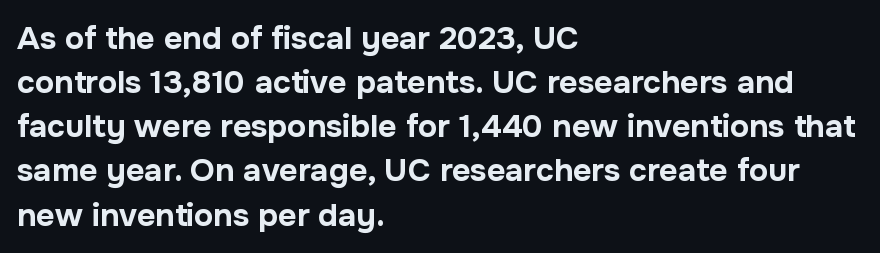
The image shows 32 px bold sans-serif type, upright; set left-aligned, normal line spacing (1.38x), normal letter spacing, not underlined; low stroke contrast and a medium x-height.
